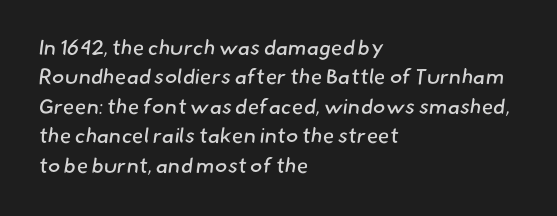
In terms of letterspacing, this is plain default setting. Just letters on the line, the space beneath them empty. Layout note: lines flush left. Stroke mass is kept to a normal reading level or below. The vertical gap from one line to the next is medium.
